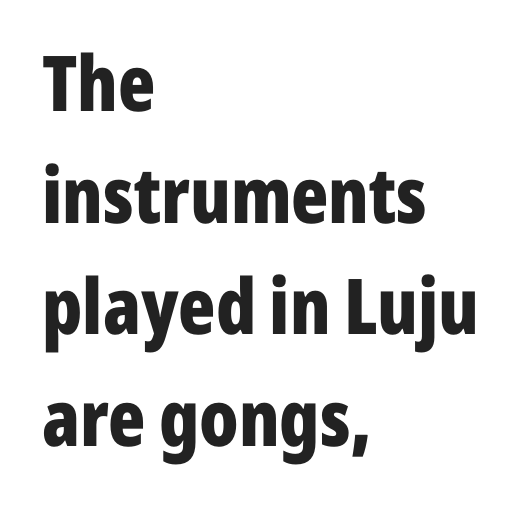
Q: Is the text bold? A: Yes.
Q: Is the text italic (slanted)? A: No, it is upright.
Q: Is the typeface a serif or a sans-serif typeface? A: Sans-serif.
Q: Is the text underlined? A: No.
Q: How is the paragraph aligned? A: Left-aligned.
Q: Is the spacing between letters normal or unusually wide? A: Normal.
Q: Is the spacing between lines tight, normal or loose? A: Normal.
Q: Width (condensed, normal, or wide)? A: Condensed.
Q: Stroke contrast? A: Low.
Q: x-height? A: Medium.
Q: Monospaced? A: No.
